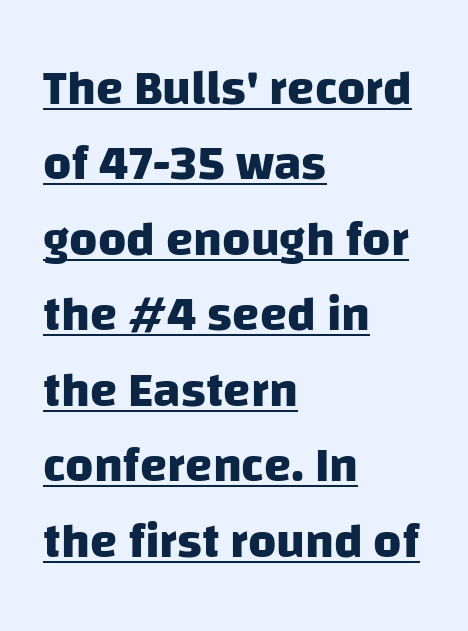
One-word summary of the alignment: left. Each word holds together tightly as a unit, with standard inter-letter gaps. The sample has been set heavy, in full bold. Character widths vary here, with narrow letters taking less room than wide ones.
